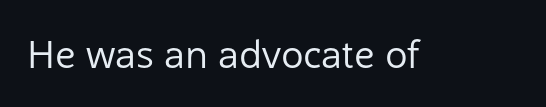
Q: Is the text bold? A: No.
Q: Is the text italic (slanted)? A: No, it is upright.
Q: Is the typeface a serif or a sans-serif typeface? A: Sans-serif.
Q: Is the text underlined? A: No.
Q: Is the spacing between letters normal or unusually wide? A: Normal.
Q: Width (condensed, normal, or wide)? A: Normal.
Q: Stroke contrast? A: Low.
Q: x-height? A: Medium.
Q: Monospaced? A: No.
